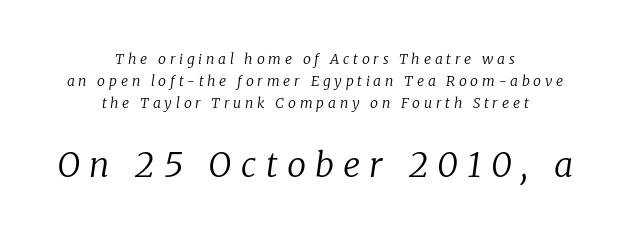
{"serif": "yes", "italic": "yes", "lean": "right", "slant_degrees": 8, "bold": "no", "weight": "regular", "width": "normal", "stroke_contrast": "low", "x_height": "medium", "monospaced": "no", "underline": "no", "align": "center", "line_spacing": "normal", "line_spacing_ratio": 1.56, "letter_spacing": "wide", "letter_spacing_em": 0.27, "larger_block": "second", "size_ratio": 2.43, "glyph_px": 34}
